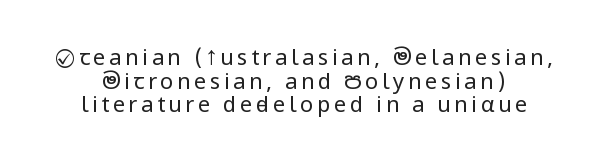
{"italic": "no", "bold": "no", "underline": "no", "line_spacing": "tight", "line_spacing_ratio": 1.07, "glyph_px": 22}
